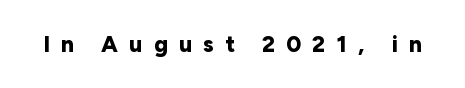
Q: Is the text bold? A: Yes.
Q: Is the text italic (slanted)? A: No, it is upright.
Q: Is the text underlined? A: No.
Q: Is the spacing between letters normal or unusually wide? A: Unusually wide.
